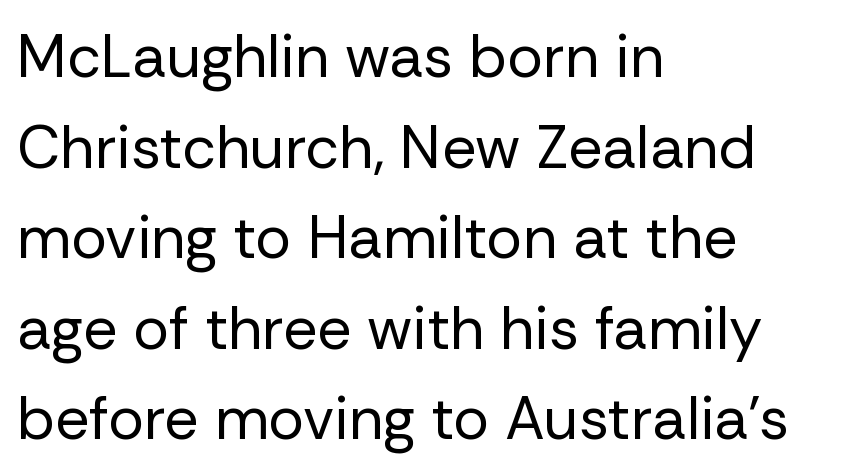
The paragraph shown leans on its left margin. Rendered with straight, roman letterforms. Honestly, there is no underline to notice here at all. Weight: regular or lighter.
